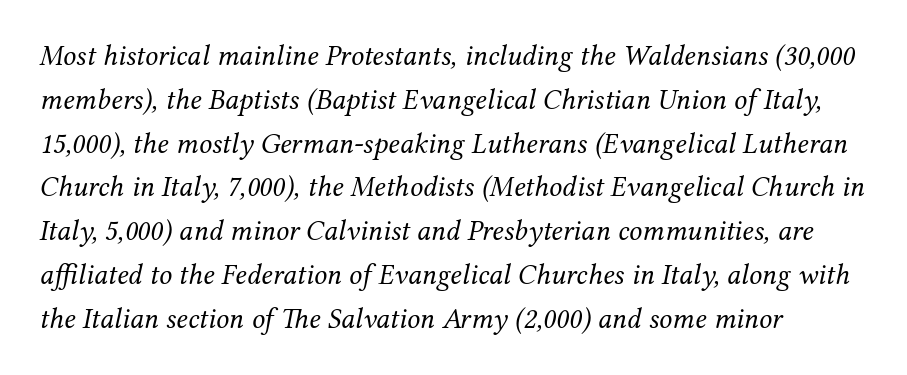
The image shows 29 px regular-weight serif type, italic (leaning right); set left-aligned, normal line spacing (1.51x), normal letter spacing, not underlined; medium stroke contrast and a medium x-height.
